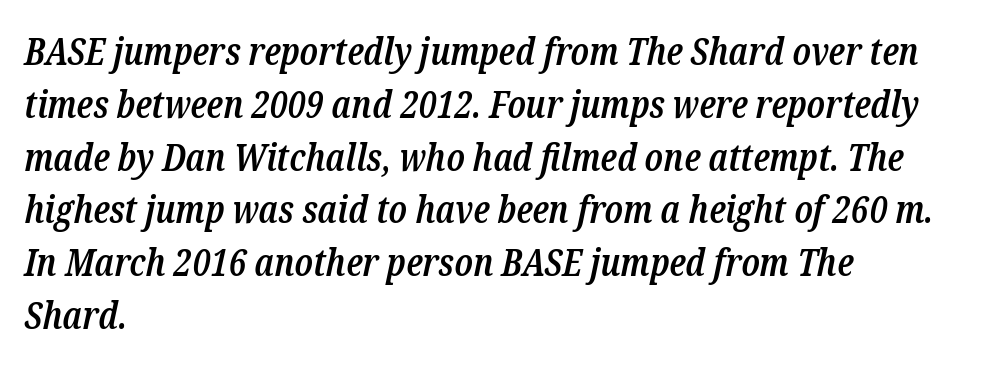
Slanted lettering throughout. The zone under the glyphs is completely vacant. This sample has the flowing, uneven cadence of proportional lettering. The rendering uses a semibold face; strokes are thickened but not to full bold. Standard letterfit; no display-style spreading of the glyphs. This block has exactly the height ordinary leading produces.
